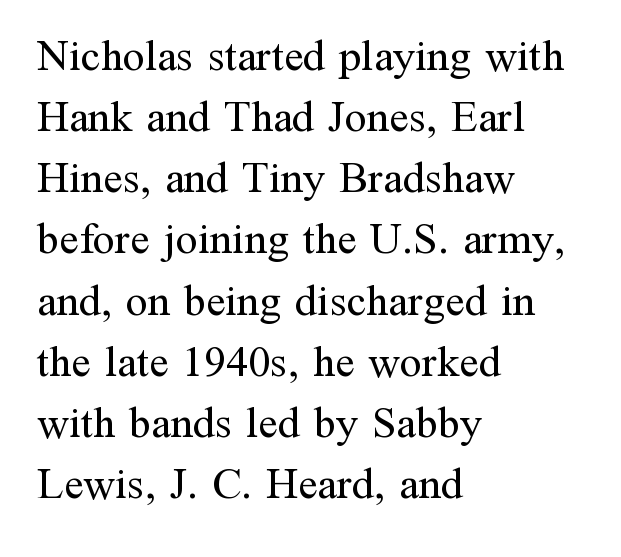
The image shows 44 px regular-weight serif type, upright; set left-aligned, normal line spacing (1.39x), normal letter spacing, not underlined; medium stroke contrast and a medium x-height.
